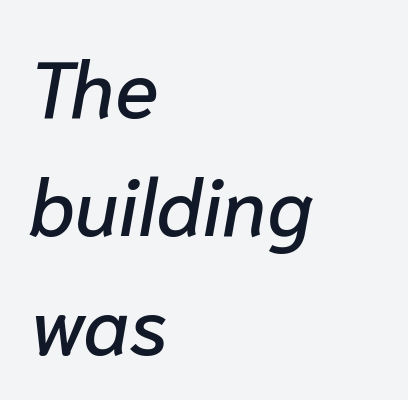
The image shows 80 px text type, italic (leaning right); set left-aligned, normal line spacing (1.48x), normal letter spacing, not underlined; low stroke contrast and a medium x-height.
